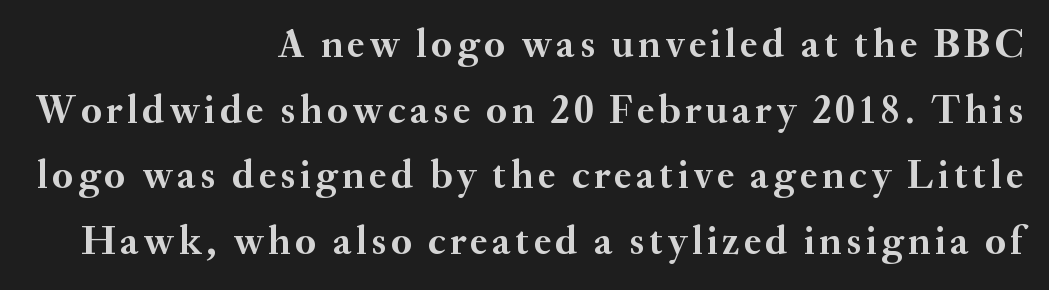
{"serif": "yes", "italic": "no", "bold": "yes", "weight": "semibold", "width": "normal", "stroke_contrast": "medium", "x_height": "small", "monospaced": "no", "underline": "no", "align": "right", "line_spacing": "normal", "line_spacing_ratio": 1.64, "glyph_px": 40}
